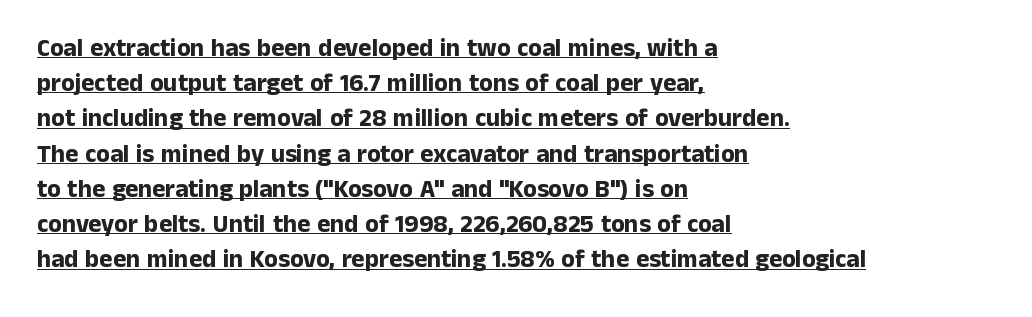
The image shows 25 px bold type, upright; set left-aligned, normal line spacing (1.41x), normal letter spacing, underlined.
